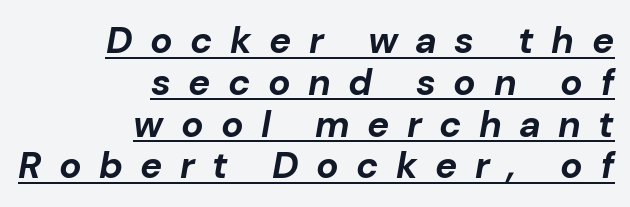
The image shows 37 px bold type, italic (leaning right); set right-aligned, tight line spacing (1.13x), unusually wide letter spacing (+0.47 em), underlined; low stroke contrast and a medium x-height.
